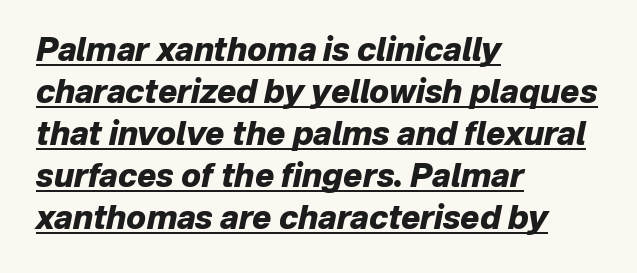
{"italic": "yes", "lean": "right", "slant_degrees": 12, "bold": "yes", "weight": "heavy", "width": "normal", "stroke_contrast": "low", "x_height": "medium", "monospaced": "no", "underline": "yes", "align": "left", "line_spacing": "normal", "line_spacing_ratio": 1.31, "letter_spacing": "normal", "letter_spacing_em": 0.0, "glyph_px": 32}
